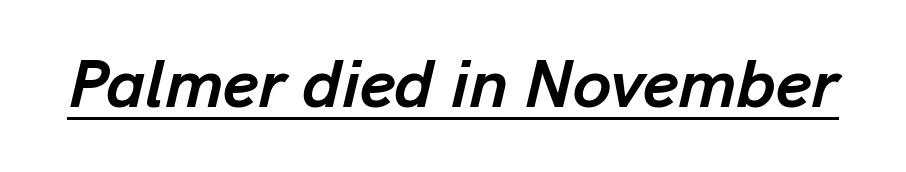
The image shows 69 px semibold type, italic (leaning right); set normal letter spacing, underlined; low stroke contrast and a medium x-height.
